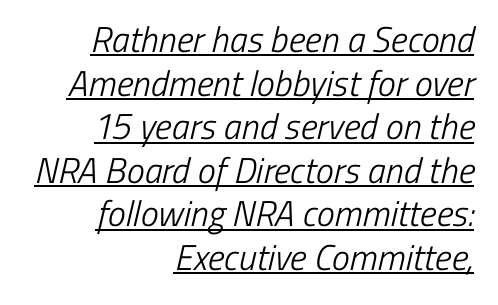
Q: Is the text bold? A: No.
Q: Is the typeface a serif or a sans-serif typeface? A: Sans-serif.
Q: Is the text underlined? A: Yes.
Q: How is the paragraph aligned? A: Right-aligned.
Q: Is the spacing between letters normal or unusually wide? A: Normal.
Q: Width (condensed, normal, or wide)? A: Condensed.
Q: Stroke contrast? A: Low.
Q: x-height? A: Medium.
Q: Monospaced? A: No.
